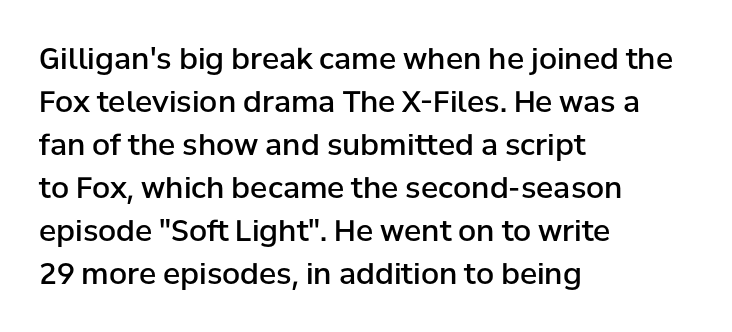
Anything drawn beneath the words? Only blank space. Serifs: no, the terminals of the letterforms are clean. These lines were composed using upright roman letters. Vertical spacing — default. The face used here is a semibold: visibly heavier than regular, lighter than bold.
